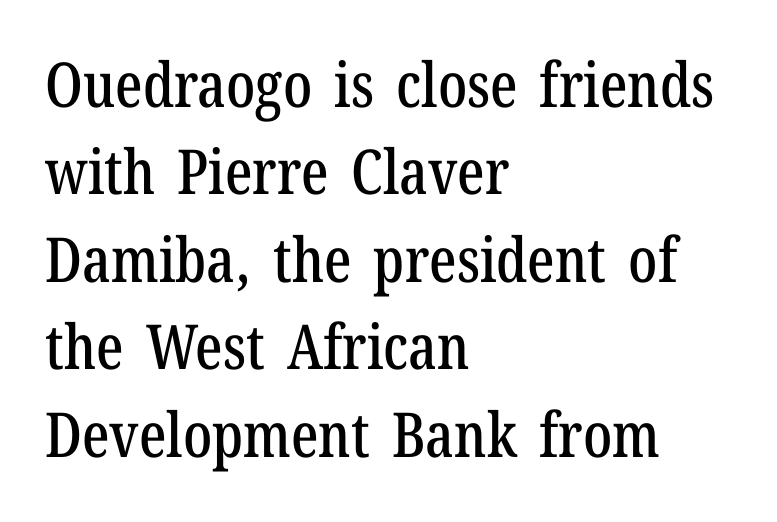
{"serif": "yes", "italic": "no", "width": "condensed", "stroke_contrast": "low", "x_height": "medium", "monospaced": "no", "underline": "no", "align": "left", "line_spacing": "normal", "line_spacing_ratio": 1.41, "letter_spacing": "normal", "letter_spacing_em": 0.0, "glyph_px": 62}
